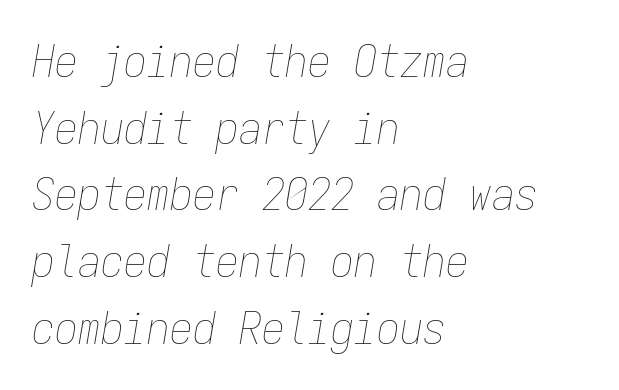
{"italic": "yes", "lean": "right", "slant_degrees": 9, "bold": "no", "weight": "thin", "width": "condensed", "stroke_contrast": "low", "x_height": "medium", "monospaced": "yes", "underline": "no", "align": "left", "line_spacing": "normal", "line_spacing_ratio": 1.45, "letter_spacing": "normal", "letter_spacing_em": 0.0, "glyph_px": 46}
